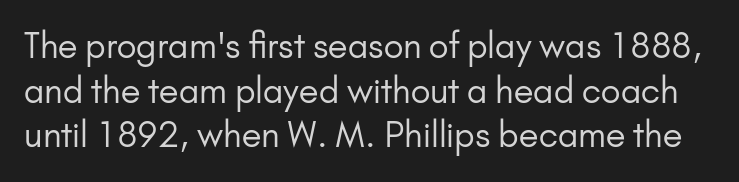
{"serif": "no", "italic": "no", "bold": "no", "weight": "regular", "width": "normal", "stroke_contrast": "low", "x_height": "small", "monospaced": "no", "underline": "no", "line_spacing": "normal", "line_spacing_ratio": 1.31, "letter_spacing": "normal", "letter_spacing_em": 0.0, "glyph_px": 34}
